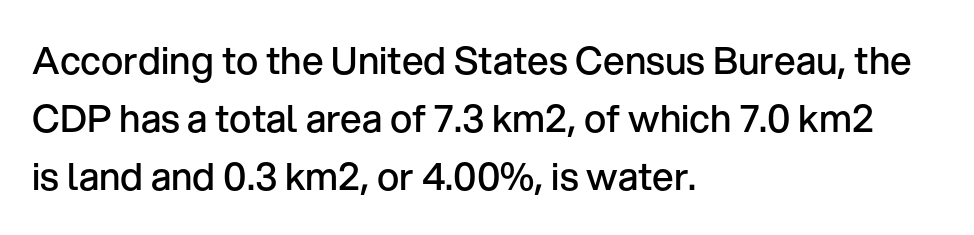
{"serif": "no", "italic": "no", "bold": "semi", "weight": "semibold", "width": "normal", "stroke_contrast": "low", "x_height": "medium", "monospaced": "no", "underline": "no", "align": "left", "line_spacing": "normal", "line_spacing_ratio": 1.52, "letter_spacing": "normal", "letter_spacing_em": 0.0, "glyph_px": 38}
